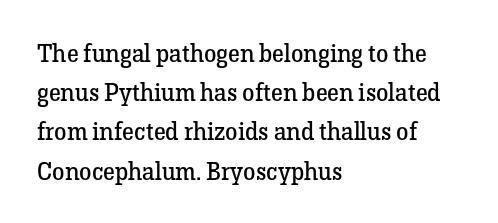
The image shows 25 px text type, upright; set left-aligned, normal line spacing (1.57x), normal letter spacing, not underlined.
